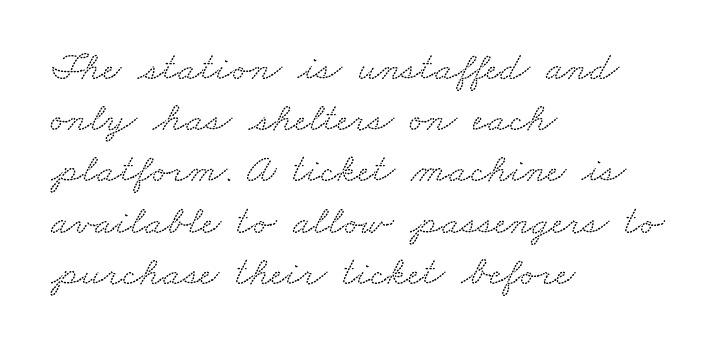
The image shows 41 px wide serif type; set left-aligned, normal line spacing (1.25x), normal letter spacing, not underlined; low stroke contrast and a small x-height.
